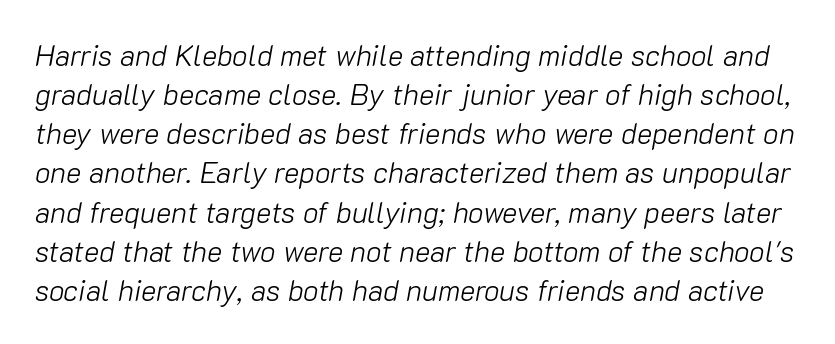
Q: Is the text bold? A: No.
Q: Is the text italic (slanted)? A: Yes, it leans right by about 10 degrees.
Q: Is the text underlined? A: No.
Q: Is the spacing between letters normal or unusually wide? A: Normal.
Q: Is the spacing between lines tight, normal or loose? A: Normal.
Q: Width (condensed, normal, or wide)? A: Normal.
Q: Stroke contrast? A: Low.
Q: x-height? A: Medium.
Q: Monospaced? A: No.
